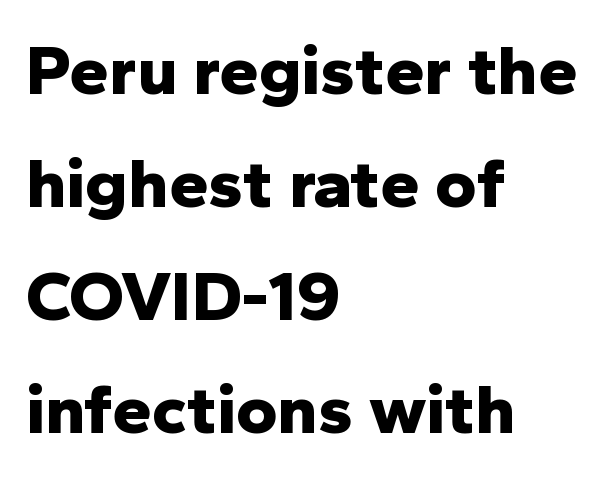
{"serif": "no", "italic": "no", "bold": "yes", "weight": "bold", "width": "normal", "stroke_contrast": "low", "x_height": "medium", "monospaced": "no", "underline": "no", "align": "left", "line_spacing": "normal", "line_spacing_ratio": 1.59, "letter_spacing": "normal", "letter_spacing_em": 0.0, "glyph_px": 71}
